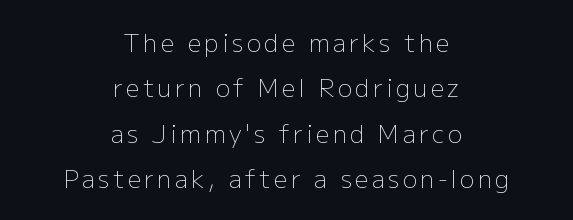
Does the lettering tilt? It doesn't — this is upright. The baseline area is clear. Teacher's note: observe the equal gaps on both sides — that is centered alignment. Weight: regular or lighter.
